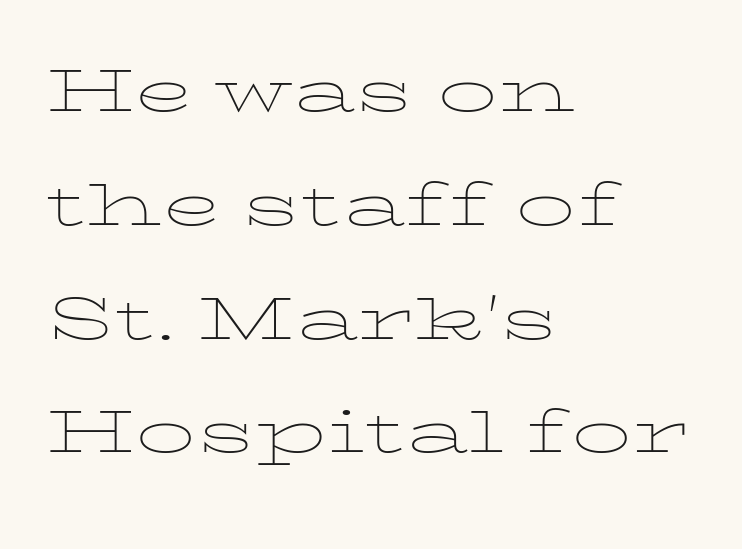
The image shows 79 px thin, wide type, upright; set left-aligned, normal line spacing (1.44x), normal letter spacing, not underlined; low stroke contrast and a medium x-height.
